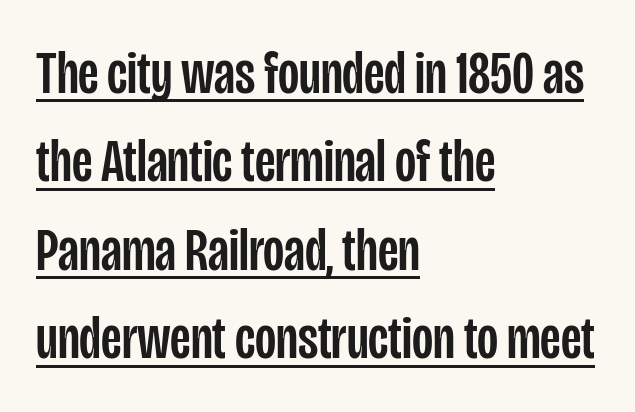
Q: Is the text italic (slanted)? A: No, it is upright.
Q: Is the typeface a serif or a sans-serif typeface? A: Sans-serif.
Q: Is the text underlined? A: Yes.
Q: How is the paragraph aligned? A: Left-aligned.
Q: Is the spacing between letters normal or unusually wide? A: Normal.
Q: Is the spacing between lines tight, normal or loose? A: Normal.
Q: Width (condensed, normal, or wide)? A: Condensed.
Q: Stroke contrast? A: Low.
Q: x-height? A: Large.
Q: Monospaced? A: No.
